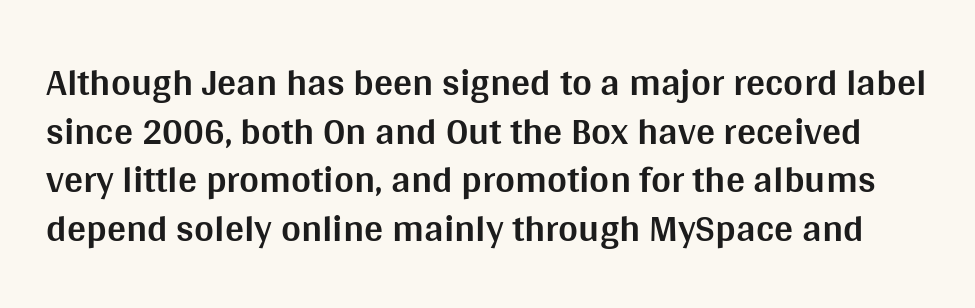
{"serif": "no", "italic": "no", "bold": "yes", "weight": "bold", "width": "normal", "stroke_contrast": "medium", "x_height": "large", "monospaced": "no", "underline": "no", "line_spacing": "normal", "line_spacing_ratio": 1.28, "letter_spacing": "normal", "letter_spacing_em": 0.0, "glyph_px": 38}
